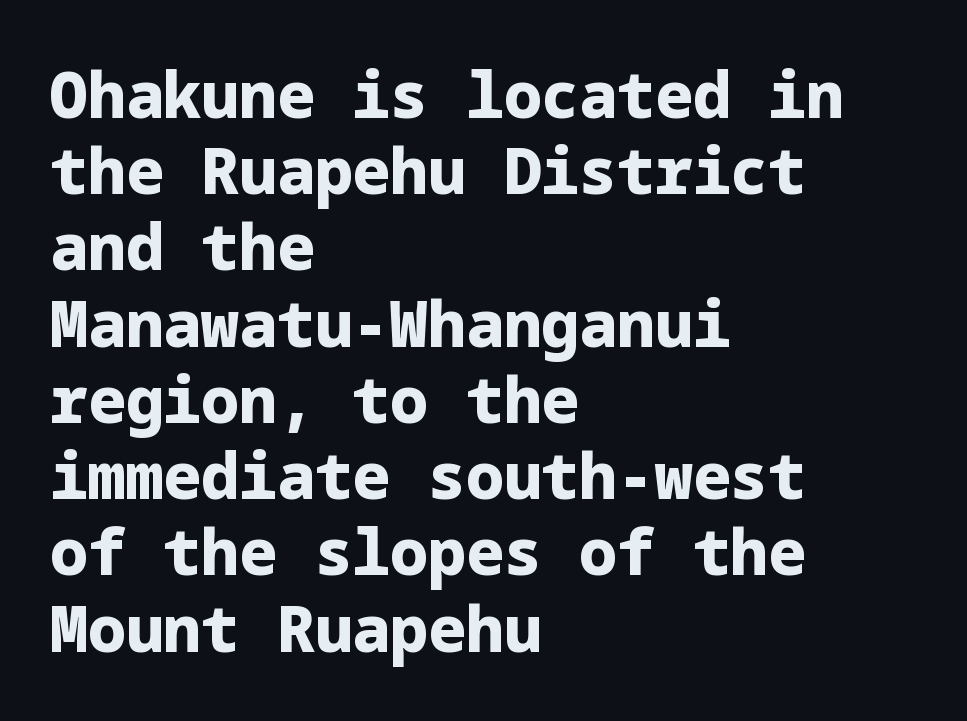
The compositor pushed each line to the left boundary. The foot of each line stays bare and open. A typesetter would mark this as roman, not italic. Inter-character spacing is left at the font's built-in metrics. Is this a sans? Yes — the strokes have no serifs.
